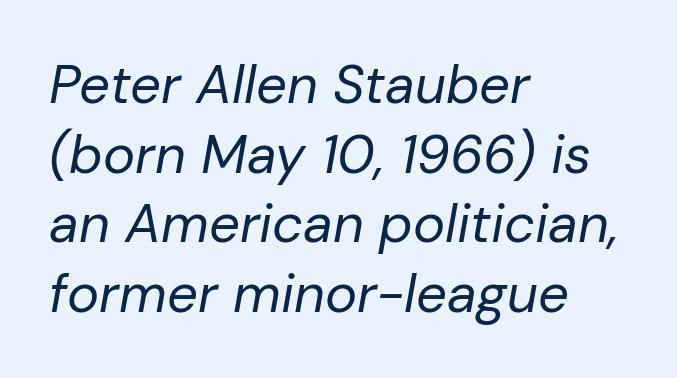
{"italic": "yes", "lean": "right", "slant_degrees": 10, "bold": "no", "weight": "regular", "width": "normal", "stroke_contrast": "low", "x_height": "medium", "monospaced": "no", "underline": "no", "align": "left", "line_spacing": "normal", "line_spacing_ratio": 1.29, "letter_spacing": "normal", "letter_spacing_em": 0.0, "glyph_px": 54}
